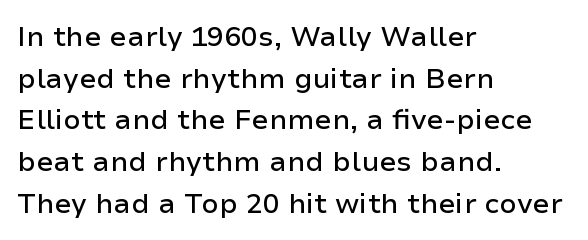
The image shows 28 px sans-serif type, upright; set left-aligned, normal line spacing (1.49x), normal letter spacing, not underlined; low stroke contrast and a medium x-height.
